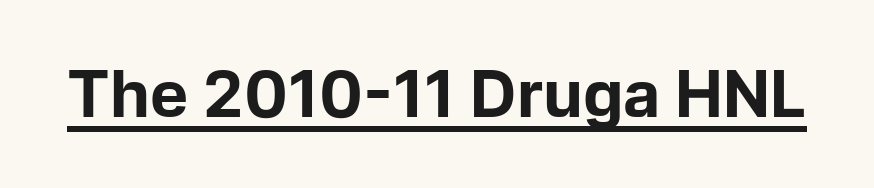
{"serif": "no", "italic": "no", "bold": "yes", "weight": "bold", "width": "normal", "stroke_contrast": "low", "x_height": "medium", "monospaced": "no", "underline": "yes", "letter_spacing": "normal", "letter_spacing_em": 0.0, "glyph_px": 64}
